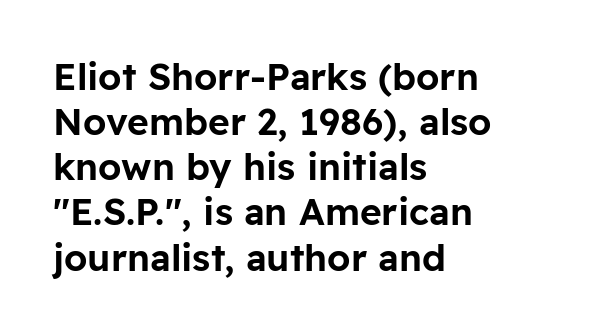
These lines are rendered in a variable-pitch font. Examine the stroke ends and you'll find no serifs. The gaps between neighbouring characters are ordinary and unremarkable. In terms of posture, this sample is upright.
